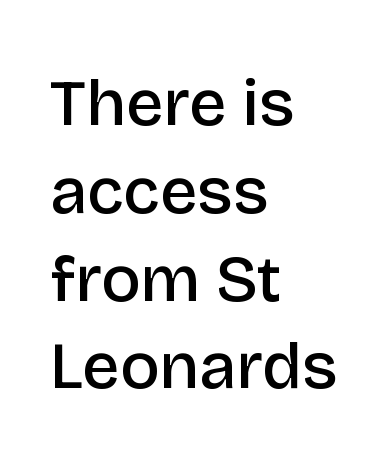
{"serif": "no", "italic": "no", "bold": "semi", "weight": "semibold", "width": "normal", "stroke_contrast": "low", "x_height": "large", "monospaced": "no", "underline": "no", "align": "left", "line_spacing": "normal", "line_spacing_ratio": 1.33, "letter_spacing": "normal", "letter_spacing_em": 0.0, "glyph_px": 66}
